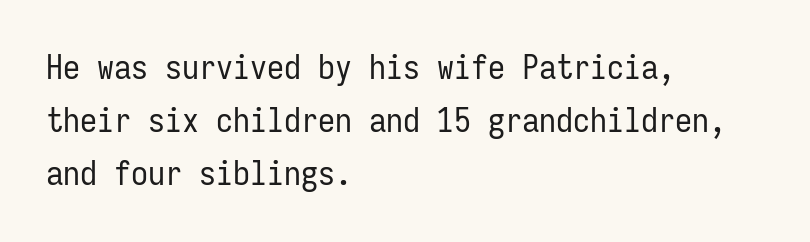
The image shows 34 px regular-weight, condensed sans-serif type, upright, monospaced; set left-aligned, normal line spacing (1.56x), normal letter spacing, not underlined; low stroke contrast and a medium x-height.
